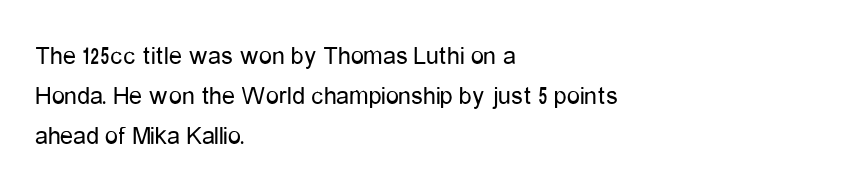
Q: Is the text bold? A: No.
Q: Is the text italic (slanted)? A: No, it is upright.
Q: Is the text underlined? A: No.
Q: How is the paragraph aligned? A: Left-aligned.
Q: Is the spacing between letters normal or unusually wide? A: Normal.
Q: Is the spacing between lines tight, normal or loose? A: Normal.
